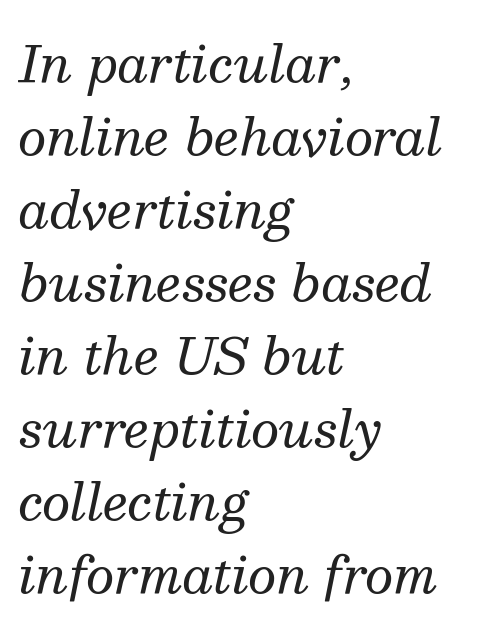
Q: Is the text bold? A: No.
Q: Is the text italic (slanted)? A: Yes, it leans right by about 13 degrees.
Q: Is the typeface a serif or a sans-serif typeface? A: Serif.
Q: Is the text underlined? A: No.
Q: How is the paragraph aligned? A: Left-aligned.
Q: Is the spacing between letters normal or unusually wide? A: Normal.
Q: Is the spacing between lines tight, normal or loose? A: Normal.
Q: Width (condensed, normal, or wide)? A: Normal.
Q: Stroke contrast? A: Medium.
Q: x-height? A: Medium.
Q: Monospaced? A: No.
